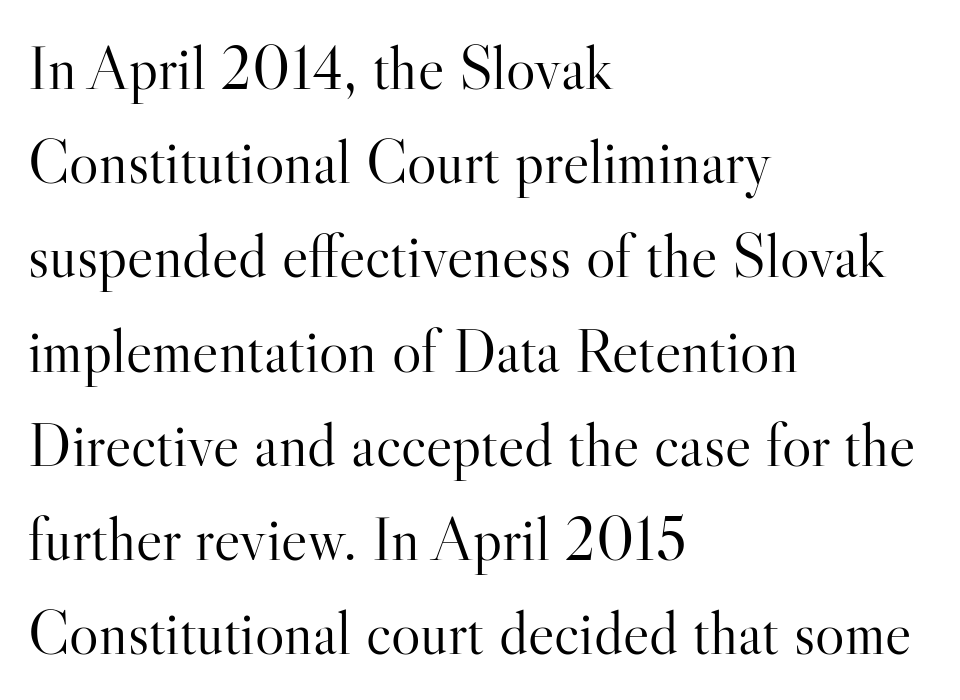
The image shows 62 px light serif type, upright; set left-aligned, normal line spacing (1.52x), normal letter spacing, not underlined; high stroke contrast and a small x-height.
